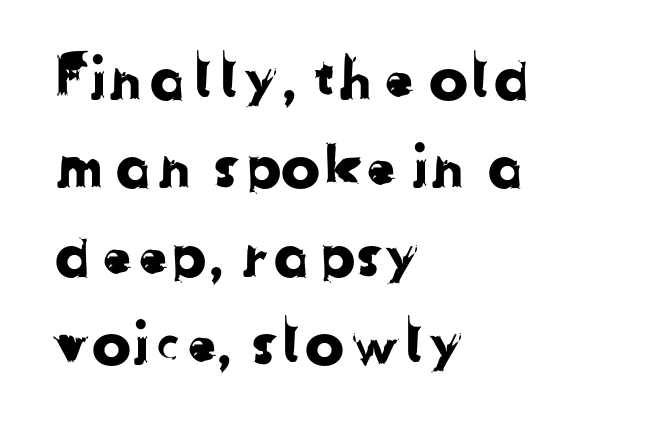
Q: Is the typeface a serif or a sans-serif typeface? A: Sans-serif.
Q: Is the text underlined? A: No.
Q: How is the paragraph aligned? A: Left-aligned.
Q: Is the spacing between letters normal or unusually wide? A: Normal.
Q: Is the spacing between lines tight, normal or loose? A: Normal.
Q: Width (condensed, normal, or wide)? A: Normal.
Q: Stroke contrast? A: Low.
Q: x-height? A: Medium.
Q: Monospaced? A: No.
